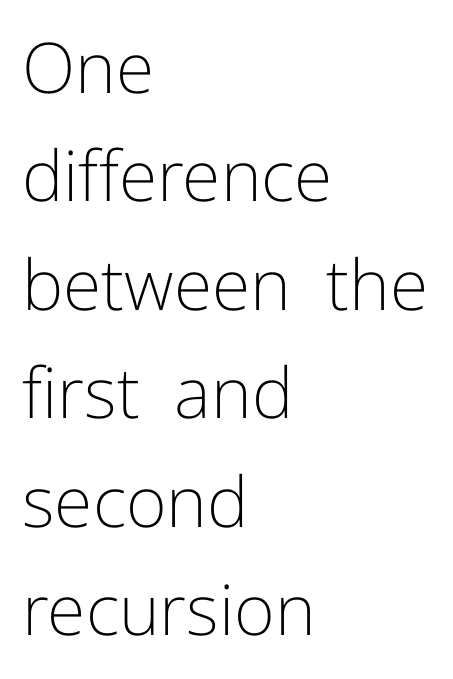
Q: Is the text bold? A: No.
Q: Is the text italic (slanted)? A: No, it is upright.
Q: Is the typeface a serif or a sans-serif typeface? A: Sans-serif.
Q: Is the text underlined? A: No.
Q: How is the paragraph aligned? A: Left-aligned.
Q: Is the spacing between letters normal or unusually wide? A: Normal.
Q: Is the spacing between lines tight, normal or loose? A: Normal.
Q: Width (condensed, normal, or wide)? A: Normal.
Q: Stroke contrast? A: Low.
Q: x-height? A: Medium.
Q: Monospaced? A: No.
